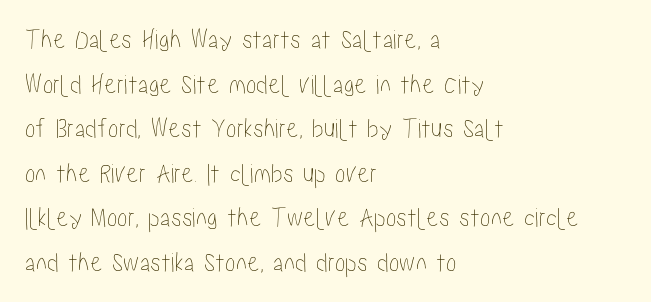
The image shows 28 px condensed type, upright; set left-aligned, normal line spacing (1.59x), normal letter spacing, not underlined; low stroke contrast and a medium x-height.
